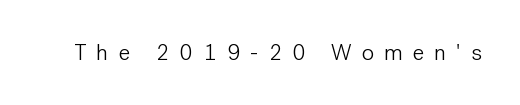
Each word looks stretched out because of the extra space between its letters. The lettering holds an erect, upright posture throughout. The typeface has the unassuming heft of standard copy or less. Honestly, there is no underline to notice here at all.
